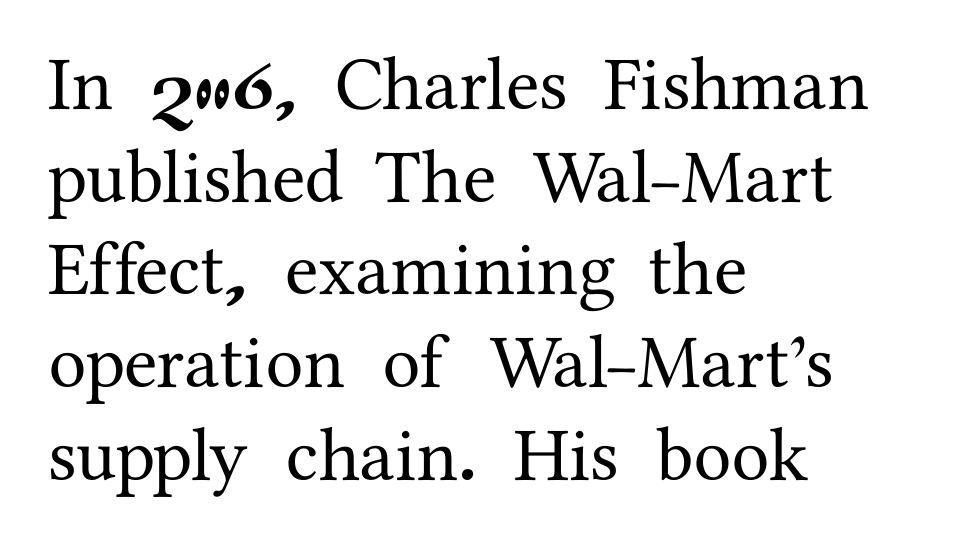
The image shows 76 px serif type, upright; set left-aligned, line spacing 1.22x, normal letter spacing, not underlined; medium stroke contrast and a medium x-height.
